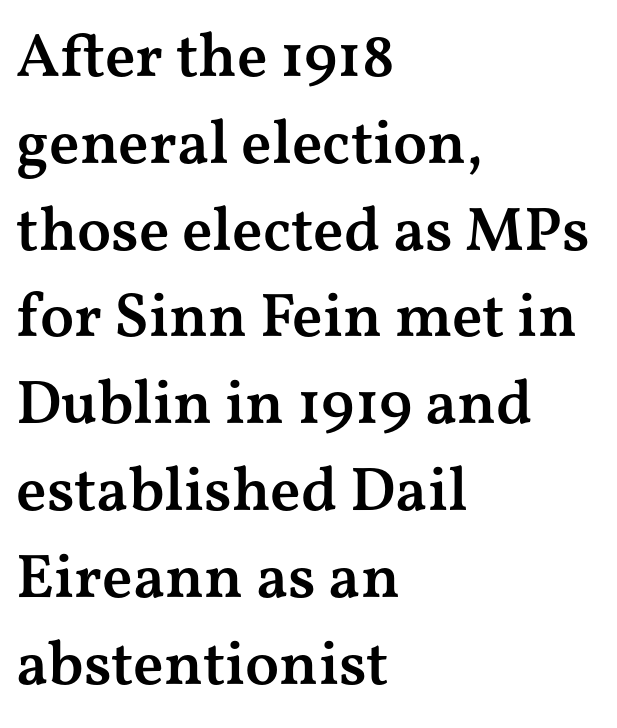
Nope, not italic — everything's standing straight. You could call the tracking neutral — neither tight nor loose. Alignment: flush left. Looks like regular typesetting: each glyph gets only the width it needs. The specimen omits any rule beneath the text block's lines.
